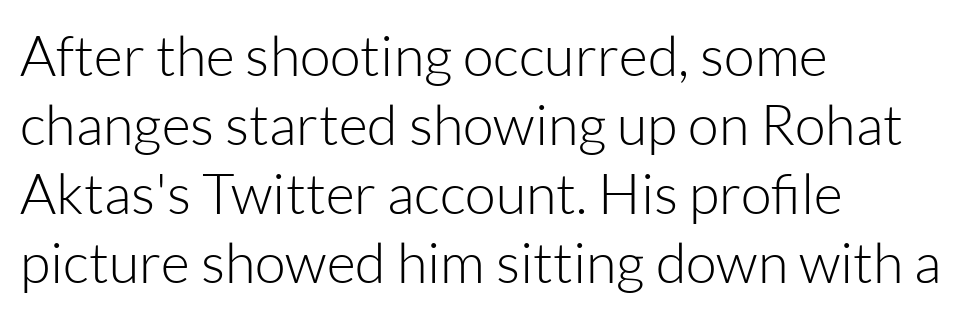
The image shows 56 px light sans-serif type, upright; set left-aligned, line spacing 1.23x, normal letter spacing, not underlined; low stroke contrast and a medium x-height.
